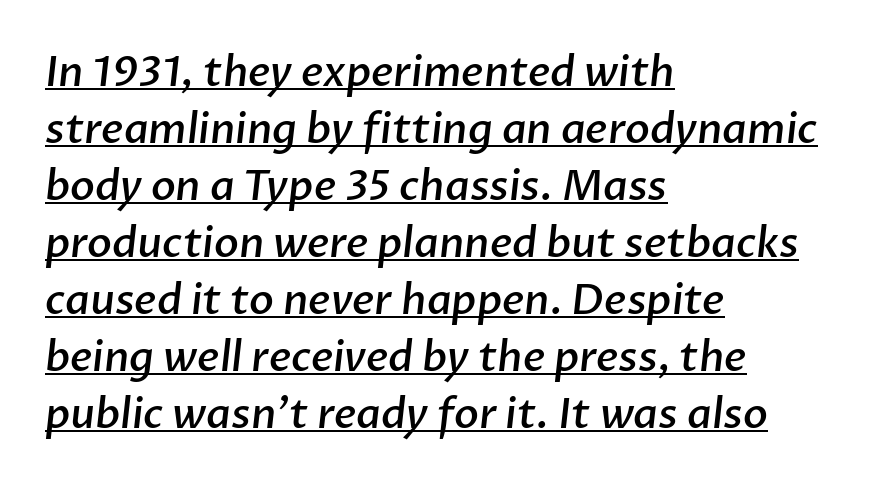
{"serif": "no", "bold": "semi", "weight": "semibold", "width": "normal", "stroke_contrast": "low", "x_height": "medium", "monospaced": "no", "underline": "yes", "align": "left", "line_spacing": "normal", "line_spacing_ratio": 1.39, "letter_spacing": "normal", "letter_spacing_em": 0.0, "glyph_px": 41}
